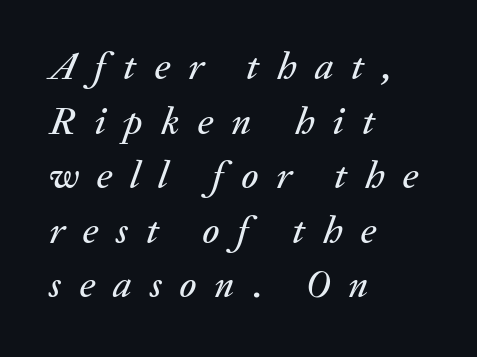
Q: Is the text italic (slanted)? A: Yes, it leans right by about 20 degrees.
Q: Is the text underlined? A: No.
Q: How is the paragraph aligned? A: Left-aligned.
Q: Is the spacing between letters normal or unusually wide? A: Unusually wide.
Q: Is the spacing between lines tight, normal or loose? A: Normal.
Q: Width (condensed, normal, or wide)? A: Normal.
Q: Stroke contrast? A: Medium.
Q: x-height? A: Medium.
Q: Monospaced? A: No.
